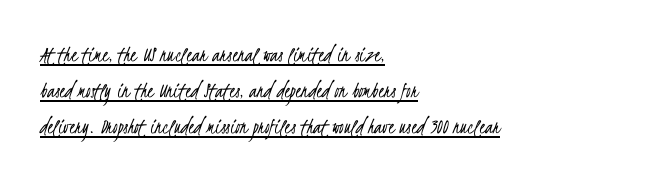
Every word sits above its own underline. Observe the ordinary spacing: letters are neighbours, not strangers. The rag falls on the right side of this text block. Each new line begins a customary step beneath the previous one. The strokes carry an ordinary text weight at most.
